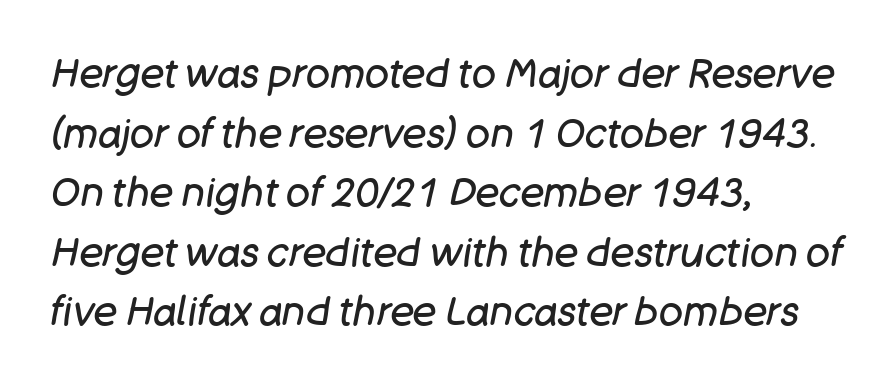
Q: Is the text bold? A: No.
Q: Is the text italic (slanted)? A: Yes, it leans right by about 11 degrees.
Q: Is the text underlined? A: No.
Q: How is the paragraph aligned? A: Left-aligned.
Q: Is the spacing between letters normal or unusually wide? A: Normal.
Q: Is the spacing between lines tight, normal or loose? A: Normal.
Q: Width (condensed, normal, or wide)? A: Normal.
Q: Stroke contrast? A: Low.
Q: x-height? A: Large.
Q: Monospaced? A: No.
